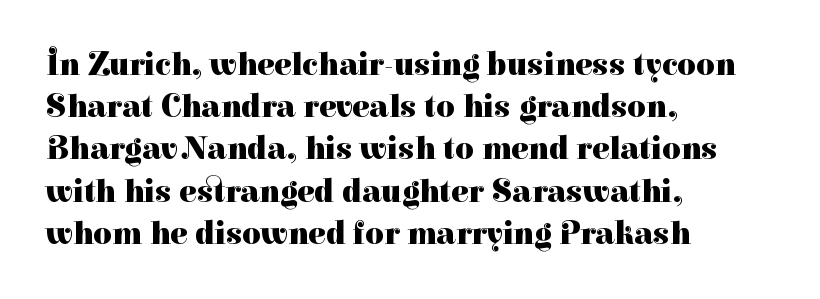
The image shows 32 px heavy serif type, upright; set left-aligned, normal line spacing (1.32x), normal letter spacing, not underlined; high stroke contrast and a medium x-height.
